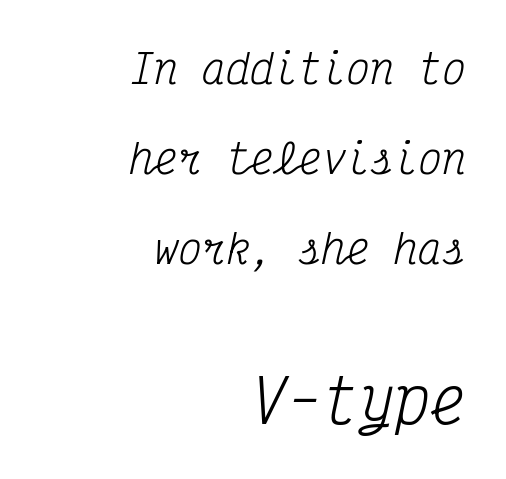
The letters march in equal steps, a hallmark of fixed-pitch type. The type family on display is of the serif kind. A bare baseline throughout the passage. Weight: not bold — regular or lighter. This sample is right-justified, so line beginnings fall wherever the words allow. There is no visible air inserted between adjacent glyphs.
